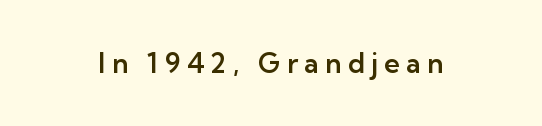
Q: Is the text italic (slanted)? A: No, it is upright.
Q: Is the text underlined? A: No.
Q: Is the spacing between letters normal or unusually wide? A: Unusually wide.
